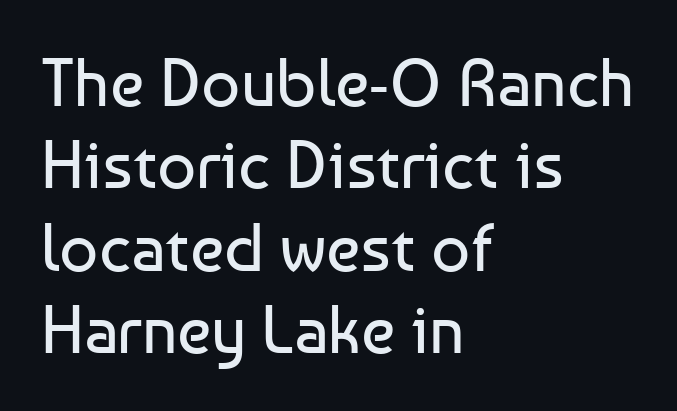
Q: Is the text bold? A: No.
Q: Is the text italic (slanted)? A: No, it is upright.
Q: Is the typeface a serif or a sans-serif typeface? A: Sans-serif.
Q: Is the text underlined? A: No.
Q: How is the paragraph aligned? A: Left-aligned.
Q: Is the spacing between letters normal or unusually wide? A: Normal.
Q: Width (condensed, normal, or wide)? A: Normal.
Q: Stroke contrast? A: Low.
Q: x-height? A: Medium.
Q: Monospaced? A: No.
